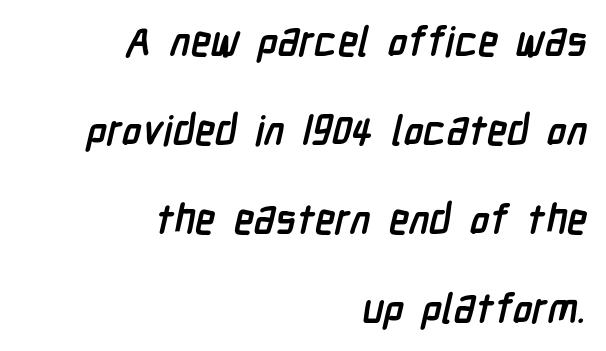
Q: Is the text bold? A: Yes.
Q: Is the typeface a serif or a sans-serif typeface? A: Sans-serif.
Q: Is the text underlined? A: No.
Q: How is the paragraph aligned? A: Right-aligned.
Q: Is the spacing between letters normal or unusually wide? A: Normal.
Q: Is the spacing between lines tight, normal or loose? A: Loose.
Q: Width (condensed, normal, or wide)? A: Condensed.
Q: Stroke contrast? A: Low.
Q: x-height? A: Medium.
Q: Monospaced? A: No.
